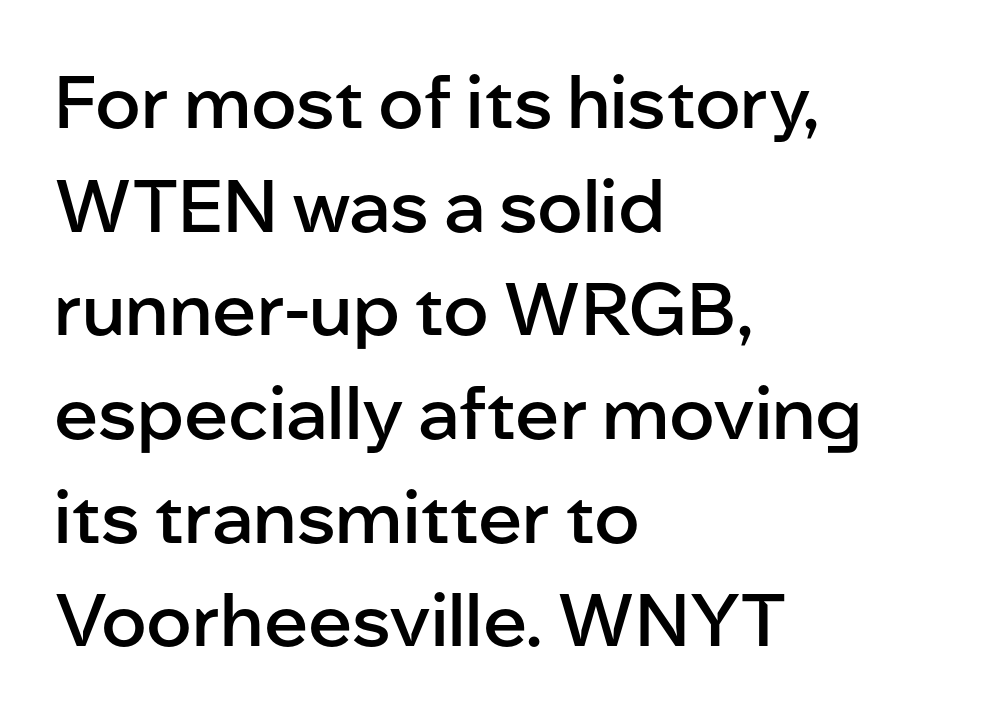
Q: Is the text bold? A: Semi-bold.
Q: Is the text italic (slanted)? A: No, it is upright.
Q: Is the typeface a serif or a sans-serif typeface? A: Sans-serif.
Q: Is the text underlined? A: No.
Q: How is the paragraph aligned? A: Left-aligned.
Q: Is the spacing between letters normal or unusually wide? A: Normal.
Q: Is the spacing between lines tight, normal or loose? A: Normal.
Q: Width (condensed, normal, or wide)? A: Normal.
Q: Stroke contrast? A: Low.
Q: x-height? A: Medium.
Q: Monospaced? A: No.
